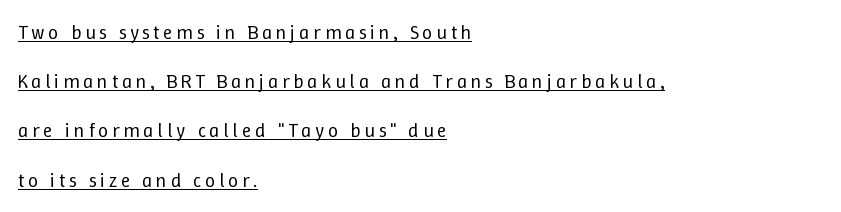
Compared with a centered layout, this one pins lines to the left instead. Characters remain perfectly vertical along every line. A light-to-regular cut is what we see here. The leading is generous, giving the passage an open texture. A rule runs beneath these lines of type.
